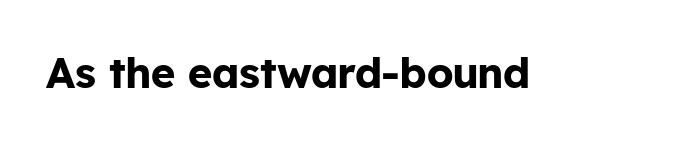
Q: Is the text bold? A: Yes.
Q: Is the text italic (slanted)? A: No, it is upright.
Q: Is the typeface a serif or a sans-serif typeface? A: Sans-serif.
Q: Is the text underlined? A: No.
Q: Is the spacing between letters normal or unusually wide? A: Normal.
Q: Width (condensed, normal, or wide)? A: Normal.
Q: Stroke contrast? A: Low.
Q: x-height? A: Medium.
Q: Monospaced? A: No.
